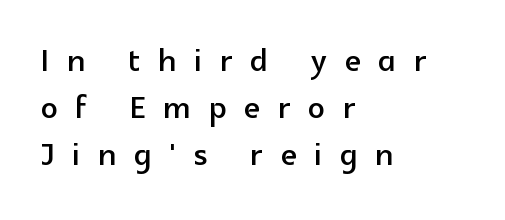
Q: Is the text italic (slanted)? A: No, it is upright.
Q: Is the typeface a serif or a sans-serif typeface? A: Sans-serif.
Q: Is the text underlined? A: No.
Q: How is the paragraph aligned? A: Left-aligned.
Q: Is the spacing between letters normal or unusually wide? A: Unusually wide.
Q: Is the spacing between lines tight, normal or loose? A: Tight.
Q: Width (condensed, normal, or wide)? A: Normal.
Q: x-height? A: Medium.
Q: Monospaced? A: No.
